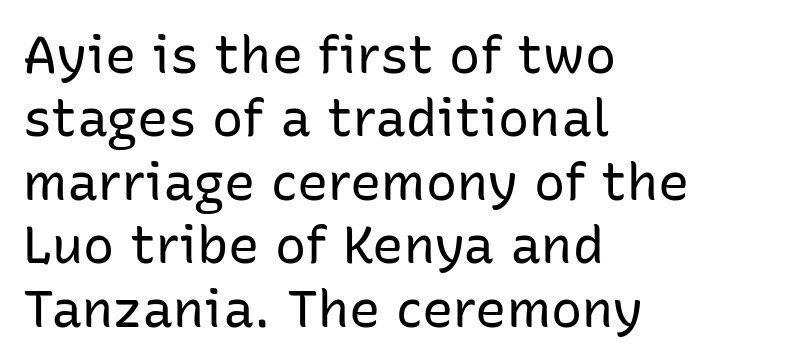
Each letter keeps its own natural width here, so spacing adapts to shape. Rule under the text: the space is simply empty. Weight: in the light-to-regular range. Compared with a centered layout, this one pins lines to the left instead. Posture: straight, roman, zero tilt.
